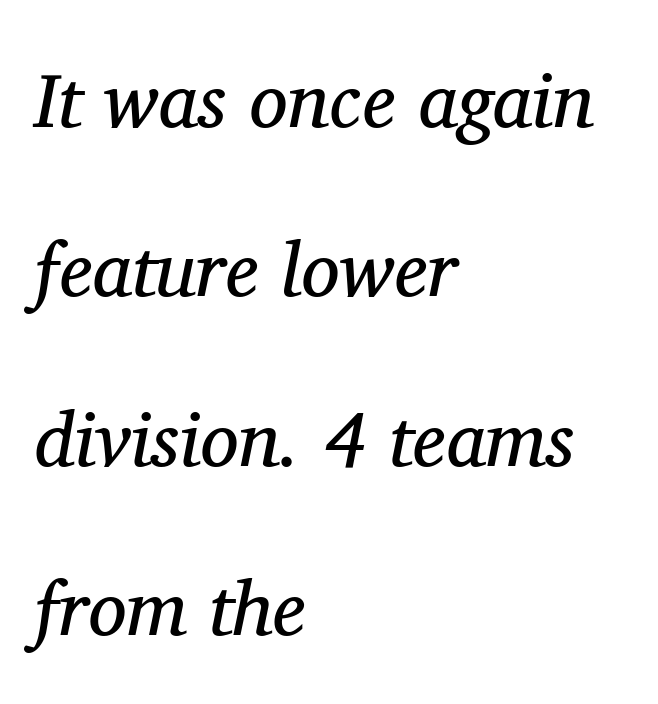
The image shows 77 px regular-weight serif type, italic (leaning right); set left-aligned, loose line spacing (2.2x), normal letter spacing, not underlined; medium stroke contrast and a medium x-height.
